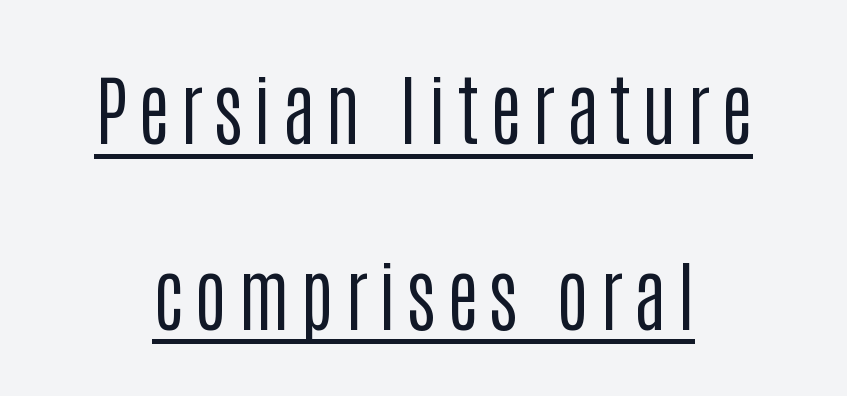
Q: Is the text bold? A: No.
Q: Is the text italic (slanted)? A: No, it is upright.
Q: Is the typeface a serif or a sans-serif typeface? A: Sans-serif.
Q: Is the text underlined? A: Yes.
Q: Is the spacing between lines tight, normal or loose? A: Loose.
Q: Width (condensed, normal, or wide)? A: Condensed.
Q: Stroke contrast? A: Low.
Q: x-height? A: Large.
Q: Monospaced? A: No.
